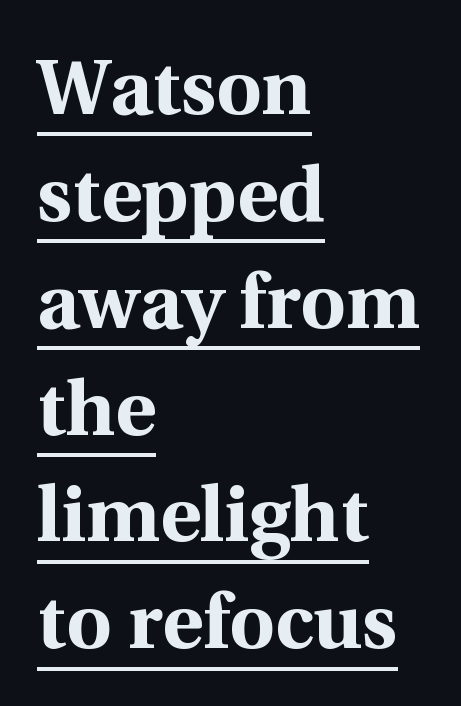
{"serif": "yes", "italic": "no", "bold": "yes", "weight": "bold", "width": "normal", "x_height": "medium", "monospaced": "no", "underline": "yes", "align": "left", "line_spacing": "normal", "line_spacing_ratio": 1.37, "letter_spacing": "normal", "letter_spacing_em": 0.0, "glyph_px": 78}
